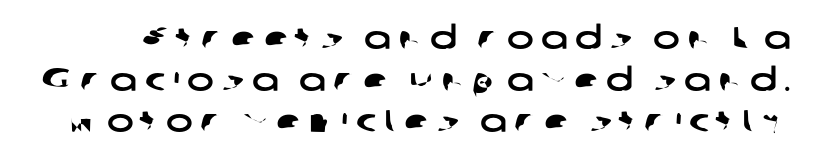
Nothing sits at the stroke ends, so this counts as sans-serif. Character widths vary here, with narrow letters taking less room than wide ones. Anything drawn beneath the words? Only blank space. Tracking here is generous; glyphs stand well apart from one another.
